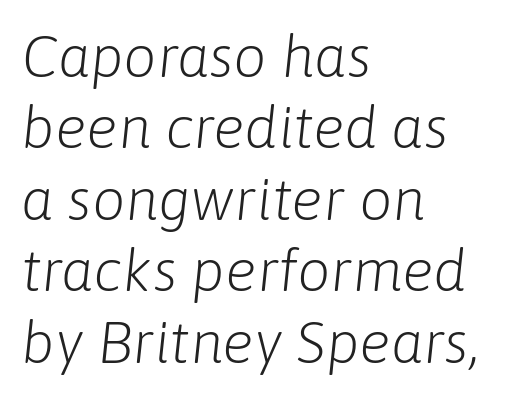
Q: Is the text bold? A: No.
Q: Is the text italic (slanted)? A: Yes, it leans right by about 6 degrees.
Q: Is the text underlined? A: No.
Q: How is the paragraph aligned? A: Left-aligned.
Q: Is the spacing between letters normal or unusually wide? A: Normal.
Q: Width (condensed, normal, or wide)? A: Normal.
Q: Stroke contrast? A: Low.
Q: x-height? A: Medium.
Q: Monospaced? A: No.
